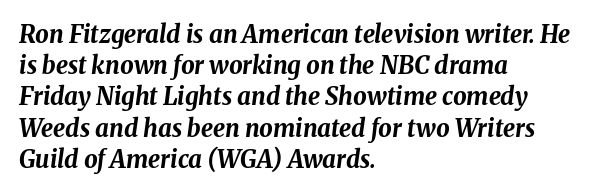
Q: Is the text bold? A: Yes.
Q: Is the text italic (slanted)? A: Yes, it leans right by about 8 degrees.
Q: Is the text underlined? A: No.
Q: How is the paragraph aligned? A: Left-aligned.
Q: Is the spacing between letters normal or unusually wide? A: Normal.
Q: Is the spacing between lines tight, normal or loose? A: Normal.
